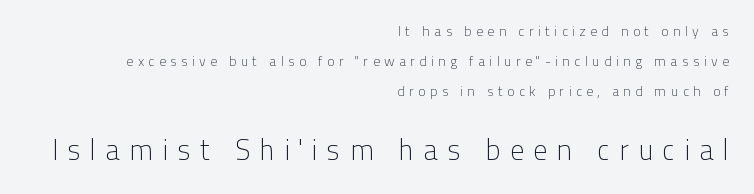
The image shows 29 px light sans-serif type, upright; set right-aligned, loose line spacing (2.15x), unusually wide letter spacing (+0.3 em), not underlined; the second (bottom) block is 2.07x larger; low stroke contrast and a medium x-height.
